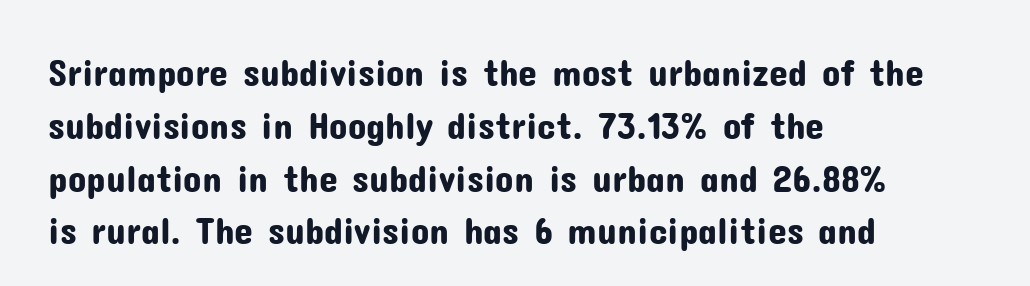
{"serif": "no", "italic": "no", "width": "normal", "stroke_contrast": "low", "x_height": "medium", "monospaced": "no", "underline": "no", "align": "left", "line_spacing": "normal", "line_spacing_ratio": 1.39, "letter_spacing": "normal", "letter_spacing_em": 0.0, "glyph_px": 38}
